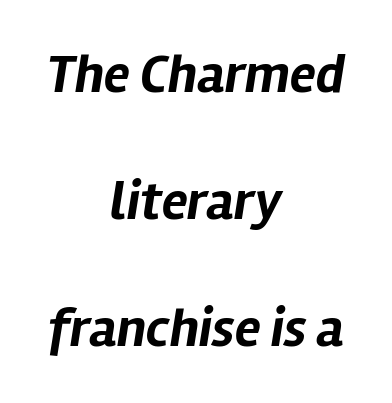
Q: Is the text bold? A: Yes.
Q: Is the text italic (slanted)? A: Yes, it leans right by about 12 degrees.
Q: Is the text underlined? A: No.
Q: How is the paragraph aligned? A: Centered.
Q: Is the spacing between letters normal or unusually wide? A: Normal.
Q: Is the spacing between lines tight, normal or loose? A: Loose.
Q: Width (condensed, normal, or wide)? A: Normal.
Q: Stroke contrast? A: Low.
Q: x-height? A: Medium.
Q: Monospaced? A: No.
